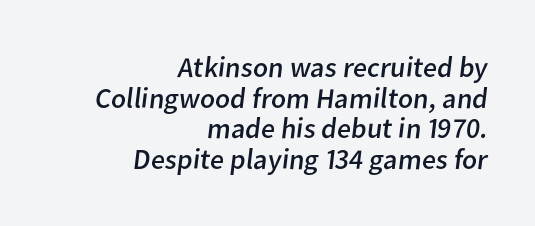
{"serif": "no", "bold": "no", "weight": "regular", "width": "normal", "stroke_contrast": "low", "x_height": "medium", "monospaced": "no", "underline": "no", "align": "right", "line_spacing": "tight", "line_spacing_ratio": 1.06, "letter_spacing": "normal", "letter_spacing_em": 0.0, "glyph_px": 29}
